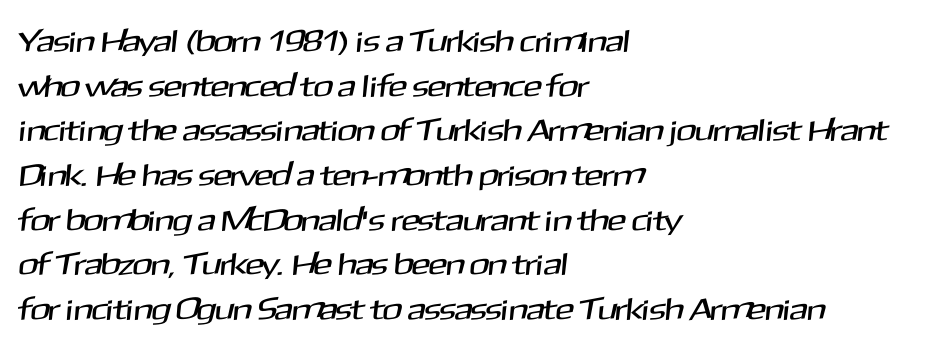
Q: Is the typeface a serif or a sans-serif typeface? A: Sans-serif.
Q: Is the text underlined? A: No.
Q: How is the paragraph aligned? A: Left-aligned.
Q: Is the spacing between letters normal or unusually wide? A: Normal.
Q: Is the spacing between lines tight, normal or loose? A: Normal.
Q: Width (condensed, normal, or wide)? A: Normal.
Q: Stroke contrast? A: Medium.
Q: x-height? A: Medium.
Q: Monospaced? A: No.
